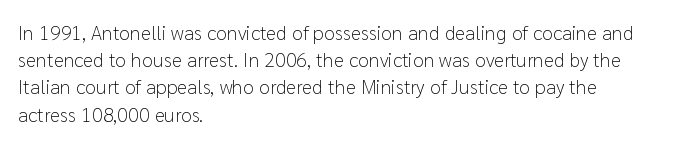
{"italic": "no", "bold": "no", "underline": "no", "align": "left", "line_spacing": "normal", "line_spacing_ratio": 1.36, "letter_spacing": "normal", "letter_spacing_em": 0.0, "glyph_px": 20}
